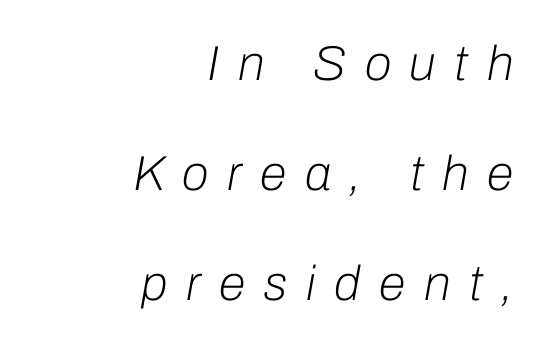
The image shows 49 px light type, italic (leaning right); set right-aligned, loose line spacing (2.24x), unusually wide letter spacing (+0.38 em), not underlined; low stroke contrast and a medium x-height.
